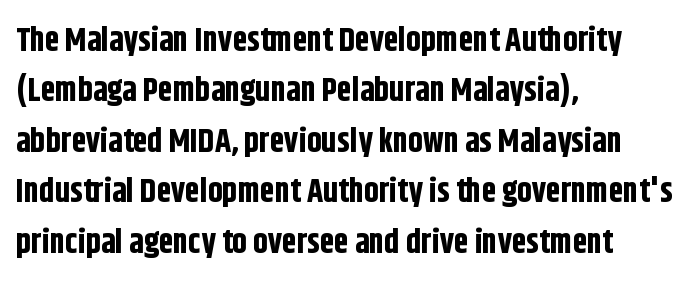
The image shows 33 px bold, condensed sans-serif type, upright; set left-aligned, normal line spacing (1.53x), normal letter spacing, not underlined; low stroke contrast and a large x-height.
